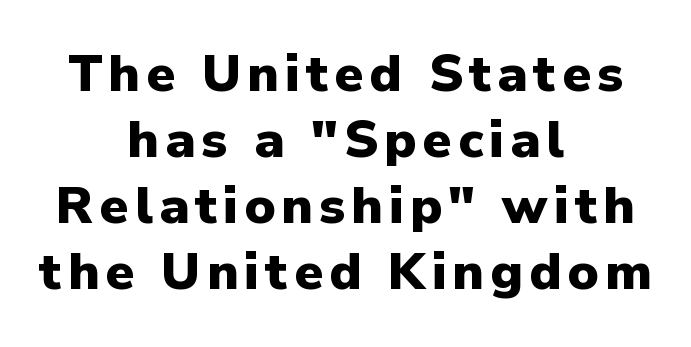
You could not count columns in this text — the font is proportionally spaced. The rendering uses a moderate line-height, typical for paragraphs. Heavy-handed strokes throughout: this text is bold. The text was rendered using a sans face with plain stroke endings.
